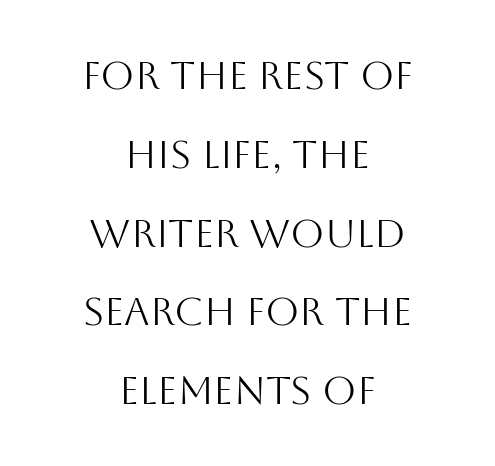
The image shows 39 px light sans-serif type, upright; set centered, loose line spacing (2.02x), normal letter spacing, not underlined; medium stroke contrast and a large x-height.
